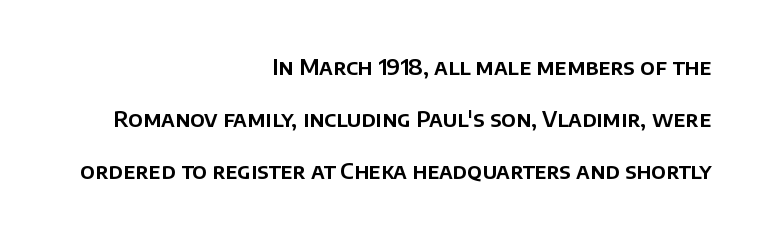
{"italic": "no", "underline": "no", "align": "right", "line_spacing": "loose", "line_spacing_ratio": 2.36, "letter_spacing": "normal", "letter_spacing_em": 0.0, "glyph_px": 22}
